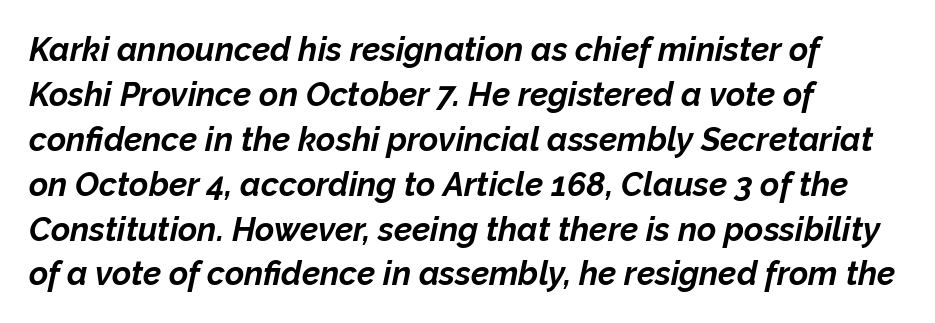
The image shows 33 px bold type, italic (leaning right); set left-aligned, normal line spacing (1.36x), normal letter spacing, not underlined; low stroke contrast and a medium x-height.
